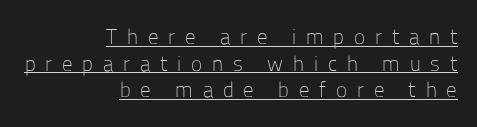
Q: Is the text bold? A: No.
Q: Is the text italic (slanted)? A: No, it is upright.
Q: Is the text underlined? A: Yes.
Q: How is the paragraph aligned? A: Right-aligned.
Q: Is the spacing between letters normal or unusually wide? A: Unusually wide.
Q: Is the spacing between lines tight, normal or loose? A: Normal.
